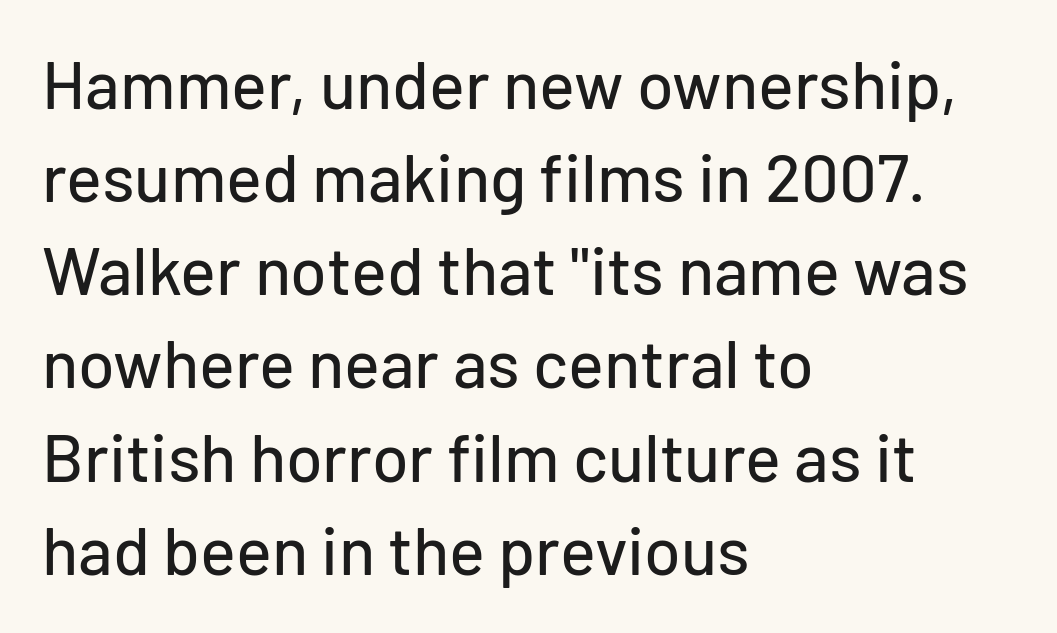
The image shows 67 px sans-serif type, upright; set left-aligned, normal line spacing (1.39x), normal letter spacing, not underlined; low stroke contrast and a medium x-height.
